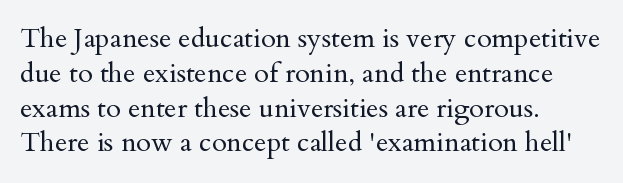
The image shows 27 px text type, upright; set left-aligned, normal line spacing (1.29x), normal letter spacing, not underlined.
